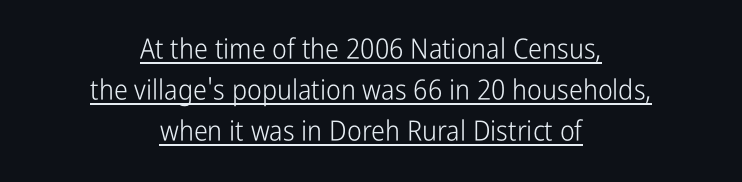
A light-to-regular cut is what we see here. Observe the ordinary spacing: letters are neighbours, not strangers. You can tell it's not italic because the verticals are truly vertical. Notice how a bar underscores the lettering throughout. Classification — sans serif.
